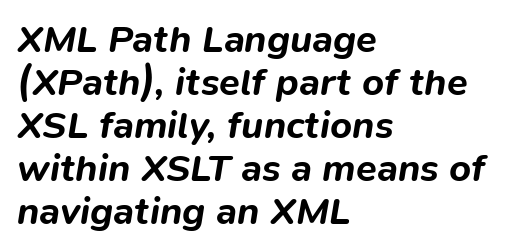
Look at the tracking — it's just the regular setting, nothing added. Layout note: lines flush left. A bare baseline throughout the passage. The passage shown stacks its lines with hardly any gap. Note the varied advance widths — an 'i' is clearly narrower than an 'm'. The sample has been set heavy, in full bold.
